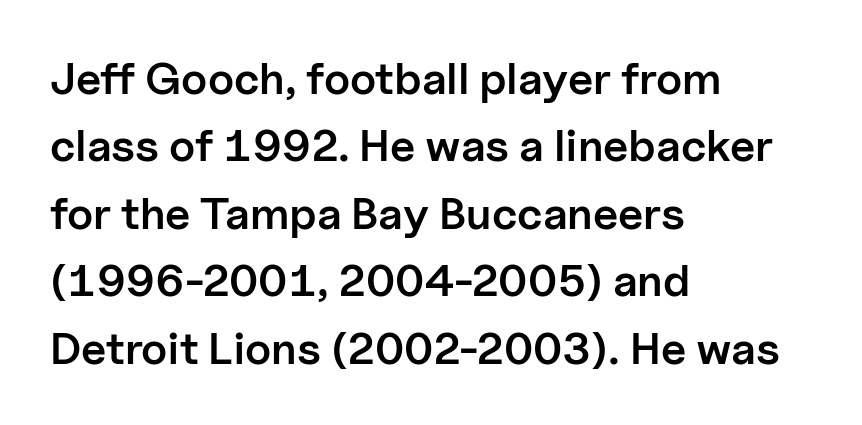
As a designer I'd log this as weight 600, semibold. If you measured baseline to baseline, you'd find a middling distance. What stands out about the letter spacing? Nothing — it is the standard amount. Posture: vertical. Each letter keeps its own natural width here, so spacing adapts to shape.
